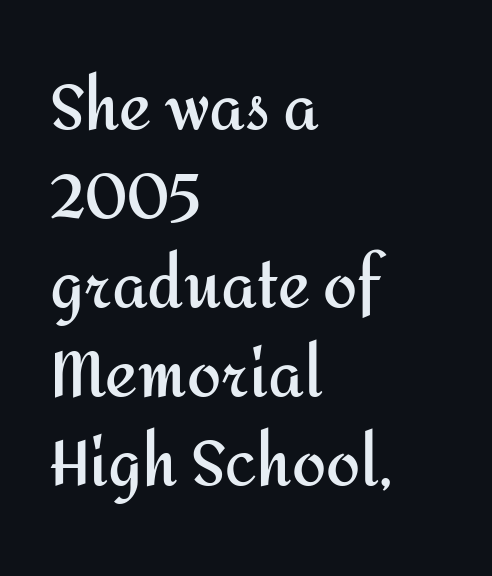
Each row of text sits above clean, open space. The face used here is a sans, in the tradition of grotesques and geometrics. Do the letters lean? They stand straight. Where is the straight margin? On the left.
